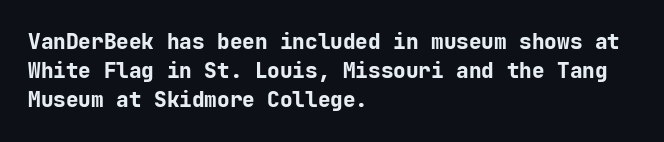
Q: Is the text bold? A: Yes.
Q: Is the text italic (slanted)? A: No, it is upright.
Q: Is the text underlined? A: No.
Q: How is the paragraph aligned? A: Left-aligned.
Q: Is the spacing between letters normal or unusually wide? A: Normal.
Q: Is the spacing between lines tight, normal or loose? A: Normal.
